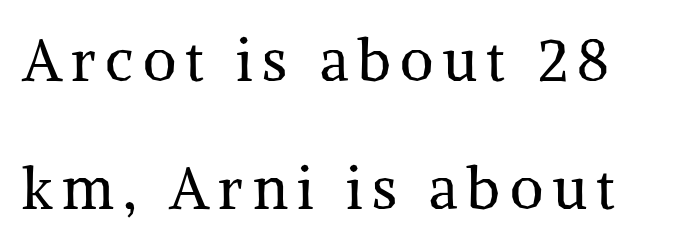
The font is comparable to plain body text, perhaps lighter. If you drew a line through each stem, it would be perfectly vertical. The letters advance in unequal steps, a hallmark of proportional type. Letters rest on an invisible, unmarked baseline. Baseline-to-baseline distance is far greater than the letter height.
